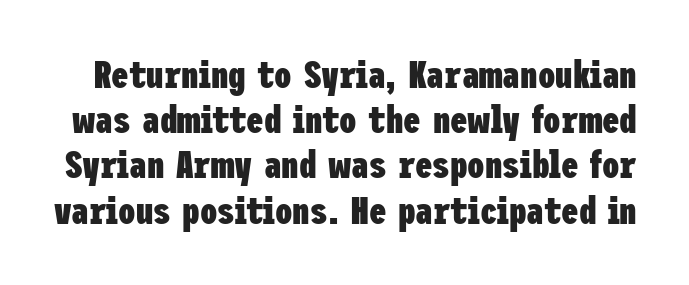
{"serif": "no", "italic": "no", "bold": "yes", "weight": "heavy", "width": "condensed", "stroke_contrast": "low", "x_height": "medium", "underline": "no", "line_spacing_ratio": 1.16, "letter_spacing": "normal", "letter_spacing_em": 0.0, "glyph_px": 39}
